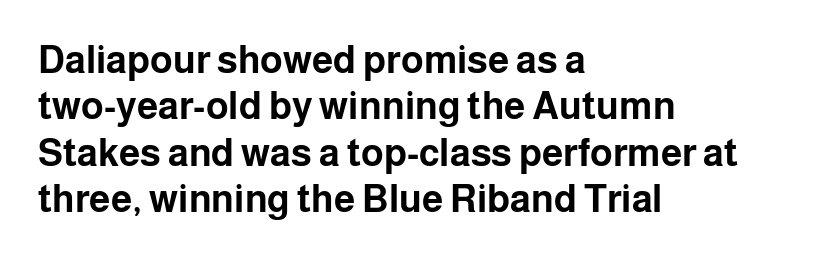
The image shows 38 px bold sans-serif type, upright; set left-aligned, line spacing 1.22x, normal letter spacing, not underlined; low stroke contrast and a medium x-height.
